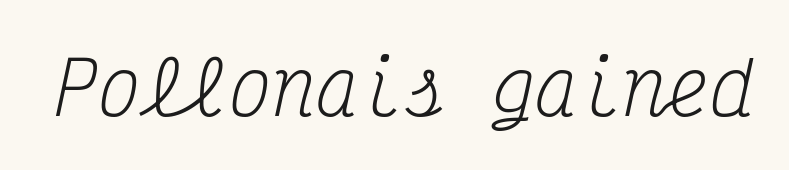
{"serif": "yes", "italic": "yes", "lean": "right", "slant_degrees": 12, "bold": "no", "weight": "regular", "width": "condensed", "stroke_contrast": "medium", "x_height": "medium", "monospaced": "yes", "underline": "no", "letter_spacing": "normal", "letter_spacing_em": 0.0, "glyph_px": 73}
